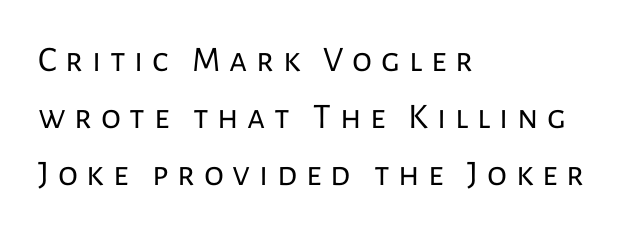
The letterforms stand isolated, each surrounded by extra space. Upright lettering throughout. Is this a heavy cut? Hardly; it is regular or lighter. In terms of leading, this rendering sits right in the middle.
